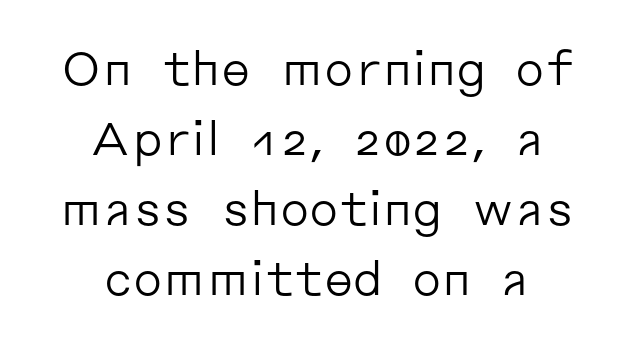
Q: Is the text bold? A: No.
Q: Is the text italic (slanted)? A: No, it is upright.
Q: Is the typeface a serif or a sans-serif typeface? A: Sans-serif.
Q: Is the text underlined? A: No.
Q: Is the spacing between letters normal or unusually wide? A: Normal.
Q: Is the spacing between lines tight, normal or loose? A: Normal.
Q: Width (condensed, normal, or wide)? A: Normal.
Q: Stroke contrast? A: Low.
Q: x-height? A: Medium.
Q: Monospaced? A: No.
